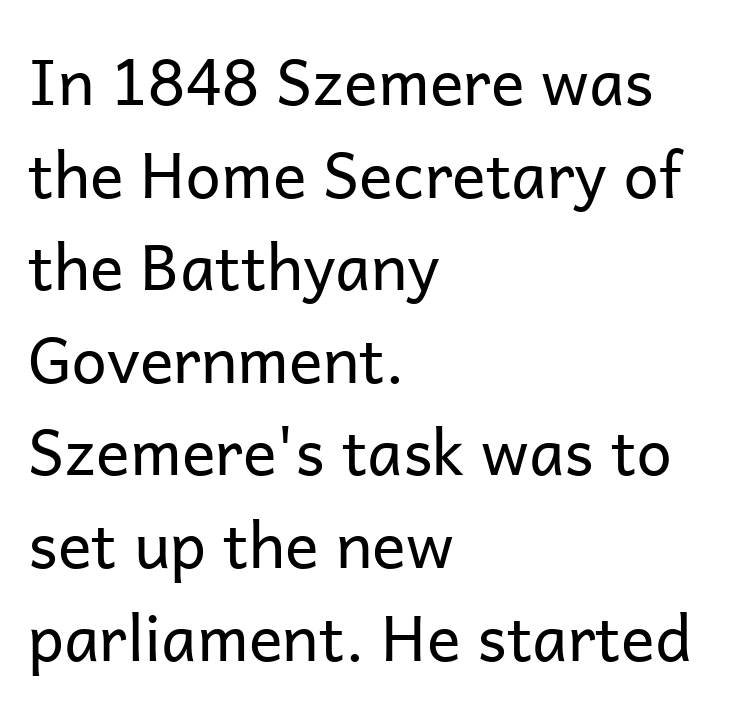
Q: Is the text bold? A: No.
Q: Is the text italic (slanted)? A: No, it is upright.
Q: Is the typeface a serif or a sans-serif typeface? A: Sans-serif.
Q: Is the text underlined? A: No.
Q: How is the paragraph aligned? A: Left-aligned.
Q: Is the spacing between letters normal or unusually wide? A: Normal.
Q: Is the spacing between lines tight, normal or loose? A: Normal.
Q: Width (condensed, normal, or wide)? A: Normal.
Q: Stroke contrast? A: Low.
Q: x-height? A: Medium.
Q: Monospaced? A: No.
